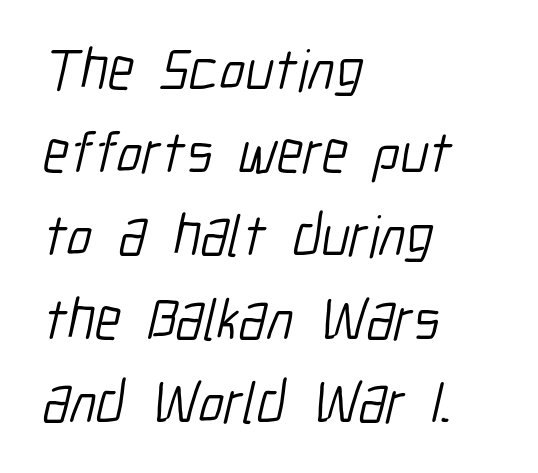
Q: Is the text bold? A: No.
Q: Is the typeface a serif or a sans-serif typeface? A: Sans-serif.
Q: Is the text underlined? A: No.
Q: How is the paragraph aligned? A: Left-aligned.
Q: Is the spacing between letters normal or unusually wide? A: Normal.
Q: Is the spacing between lines tight, normal or loose? A: Normal.
Q: Width (condensed, normal, or wide)? A: Condensed.
Q: Stroke contrast? A: Low.
Q: x-height? A: Medium.
Q: Monospaced? A: No.
